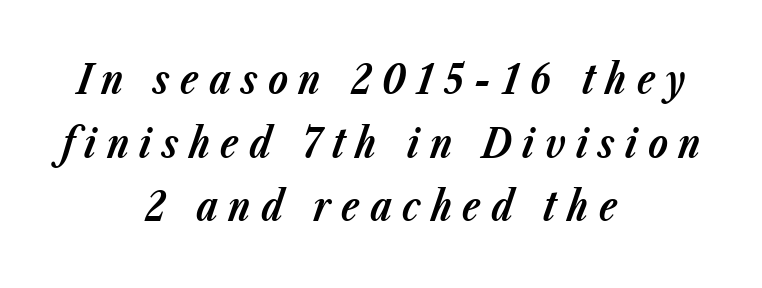
Weight check: bold — yes, fully. Line spacing here is normal. Teacher's note: observe the equal gaps on both sides — that is centered alignment. The type is letterspaced generously, with wide tracking. The typography opts for an oblique posture over an upright one.
